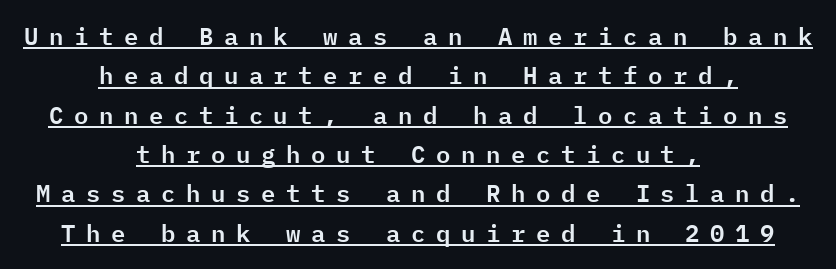
{"italic": "no", "underline": "yes", "align": "center", "line_spacing": "normal", "line_spacing_ratio": 1.64, "letter_spacing": "wide", "letter_spacing_em": 0.44, "glyph_px": 24}
